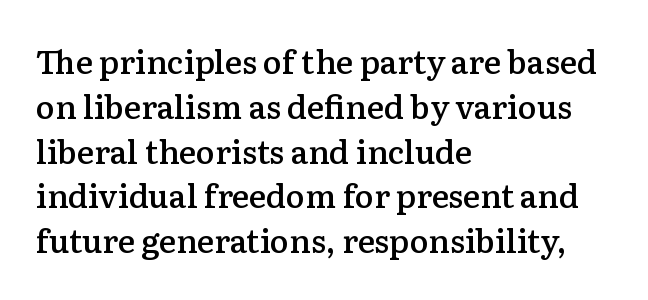
The line-height multiplier appears to be the usual default. Does the weight exceed regular? Yes, but only to semibold. Type style note: has serifs. Teacher's note: observe the even left margin — that is flush-left alignment. This rendering leaves character spacing at its baseline value.
